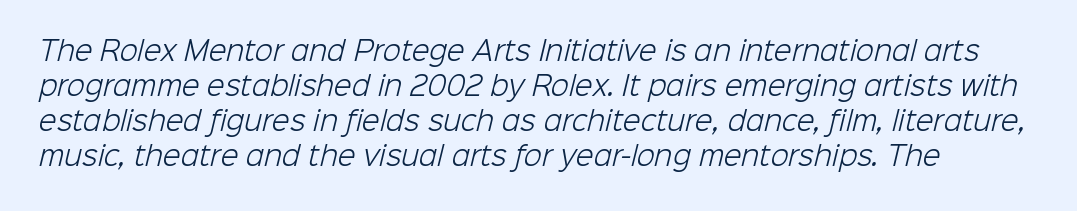
The image shows 26 px text type; set normal line spacing (1.35x), normal letter spacing, not underlined.
